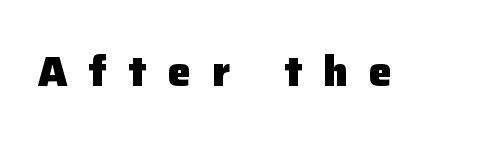
Q: Is the text bold? A: Yes.
Q: Is the text italic (slanted)? A: No, it is upright.
Q: Is the typeface a serif or a sans-serif typeface? A: Sans-serif.
Q: Is the text underlined? A: No.
Q: Is the spacing between letters normal or unusually wide? A: Unusually wide.
Q: Width (condensed, normal, or wide)? A: Normal.
Q: Stroke contrast? A: Low.
Q: x-height? A: Medium.
Q: Monospaced? A: No.
